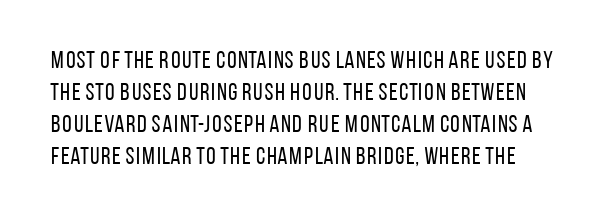
The image shows 24 px text type, upright; set normal line spacing (1.34x), normal letter spacing, not underlined.
